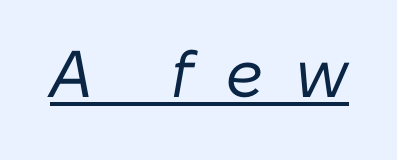
{"italic": "yes", "lean": "right", "slant_degrees": 10, "bold": "no", "weight": "regular", "width": "normal", "stroke_contrast": "low", "x_height": "medium", "monospaced": "no", "underline": "yes", "letter_spacing": "wide", "letter_spacing_em": 0.46, "glyph_px": 66}
